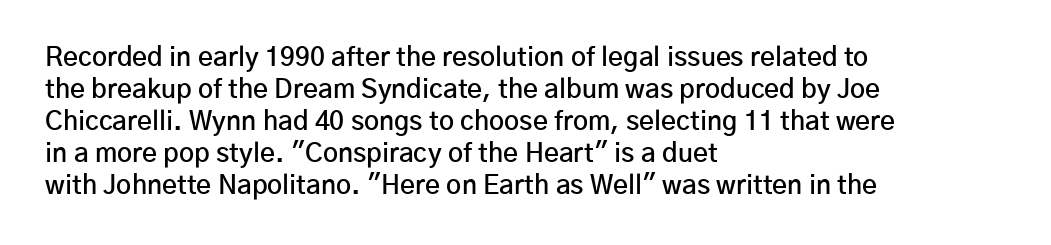
{"italic": "no", "bold": "semi", "underline": "no", "align": "left", "line_spacing_ratio": 1.23, "letter_spacing": "normal", "letter_spacing_em": 0.0, "glyph_px": 26}
